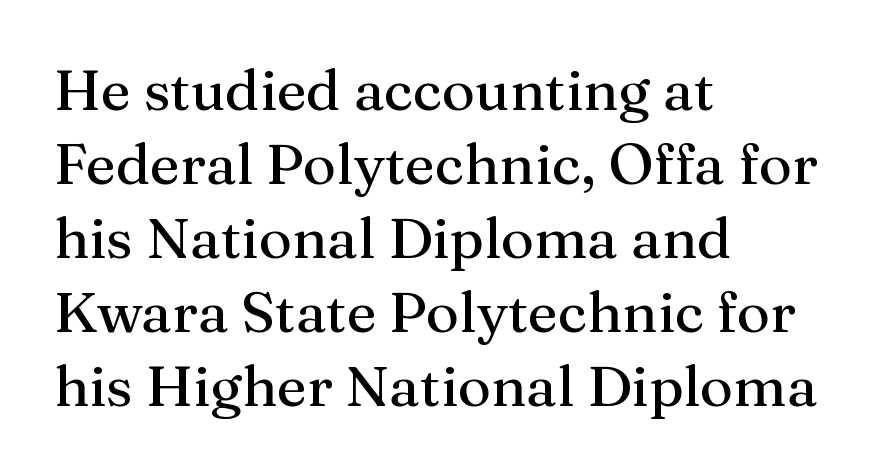
The image shows 57 px serif type, upright; set left-aligned, normal line spacing (1.3x), normal letter spacing, not underlined; medium stroke contrast and a medium x-height.
